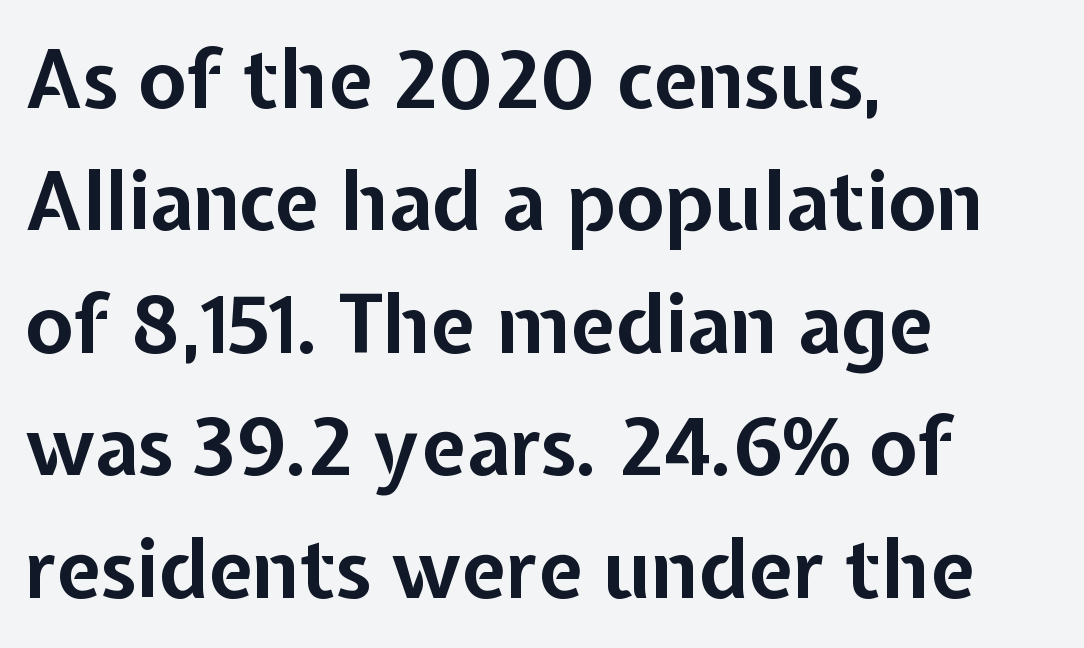
The image shows 80 px bold sans-serif type, upright; set left-aligned, normal line spacing (1.53x), normal letter spacing, not underlined; low stroke contrast and a medium x-height.
